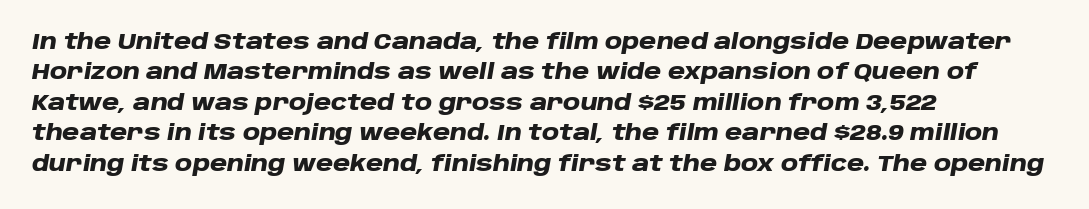
The image shows 21 px bold type, italic (leaning right); set left-aligned, normal line spacing (1.45x), normal letter spacing, not underlined.
